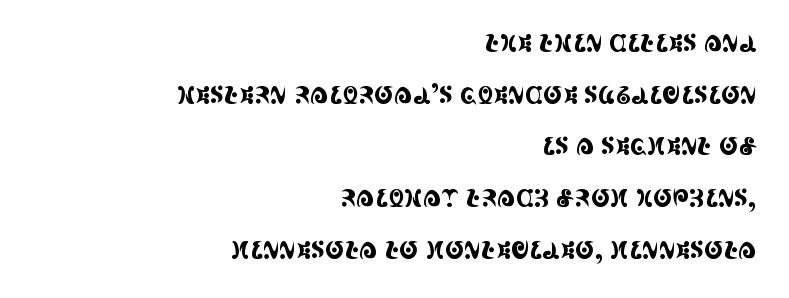
The image shows 23 px text type, upright; set right-aligned, loose line spacing (2.25x), normal letter spacing, not underlined.
